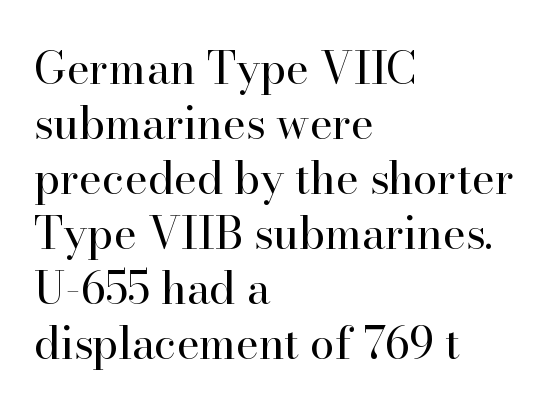
The image shows 44 px regular-weight serif type, upright; set left-aligned, normal line spacing (1.25x), normal letter spacing, not underlined; high stroke contrast and a small x-height.
